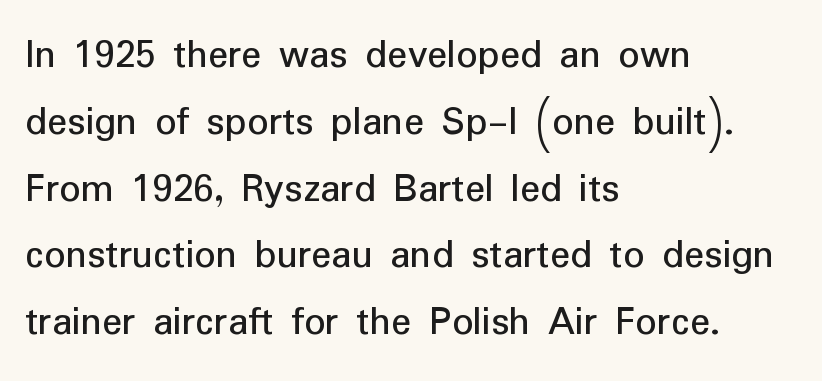
How would I describe the line gaps? Plain and ordinary. You can tell it's not italic because the verticals are truly vertical. The string is rendered with underlining switched off. The characters display no serif detailing; their extremities are plain. Short note: letters normally spaced. These lines are set flush left with a ragged right edge.
